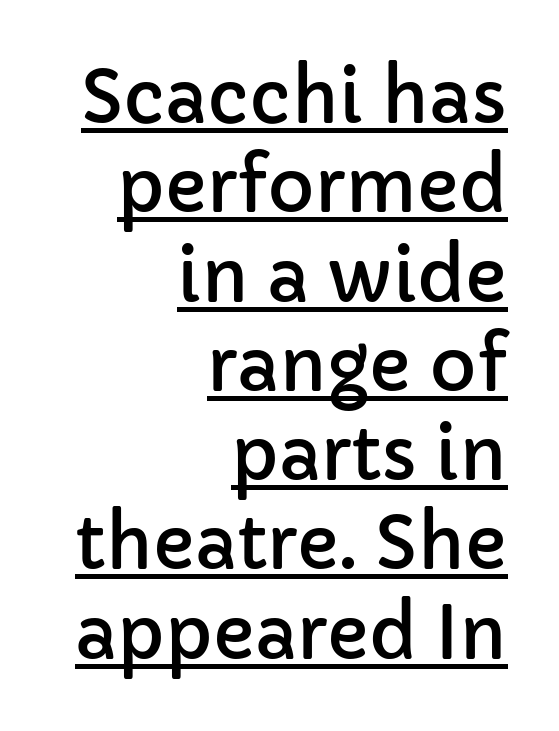
Q: Is the text italic (slanted)? A: No, it is upright.
Q: Is the typeface a serif or a sans-serif typeface? A: Sans-serif.
Q: Is the text underlined? A: Yes.
Q: How is the paragraph aligned? A: Right-aligned.
Q: Is the spacing between letters normal or unusually wide? A: Normal.
Q: Width (condensed, normal, or wide)? A: Normal.
Q: Stroke contrast? A: Low.
Q: x-height? A: Medium.
Q: Monospaced? A: No.
